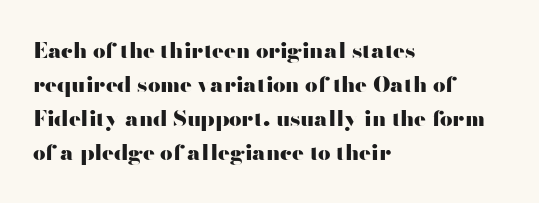
{"italic": "no", "bold": "yes", "underline": "no", "align": "left", "line_spacing": "normal", "line_spacing_ratio": 1.55, "letter_spacing": "normal", "letter_spacing_em": 0.0, "glyph_px": 22}
